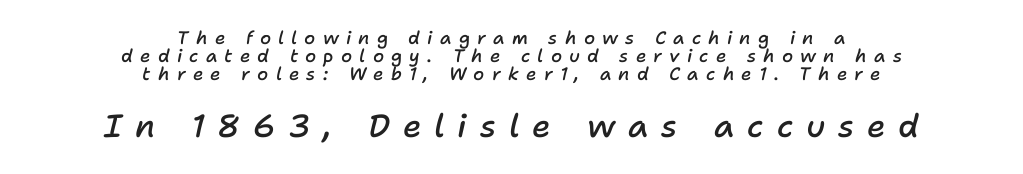
Q: Is the text bold? A: Semi-bold.
Q: Is the text italic (slanted)? A: Yes, it leans right by about 11 degrees.
Q: Is the text underlined? A: No.
Q: How is the paragraph aligned? A: Centered.
Q: Is the spacing between letters normal or unusually wide? A: Unusually wide.
Q: Is the spacing between lines tight, normal or loose? A: Tight.
Q: Which block of text is set in a larger size, the first (top) or the second (bottom)? A: The second (bottom) one.
Q: Width (condensed, normal, or wide)? A: Normal.
Q: Stroke contrast? A: Low.
Q: x-height? A: Medium.
Q: Monospaced? A: No.
